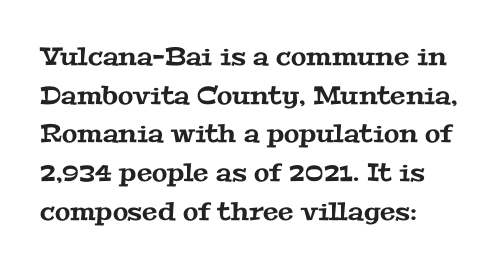
{"underline": "no", "line_spacing": "normal", "line_spacing_ratio": 1.55, "letter_spacing": "normal", "letter_spacing_em": 0.0, "glyph_px": 25}
